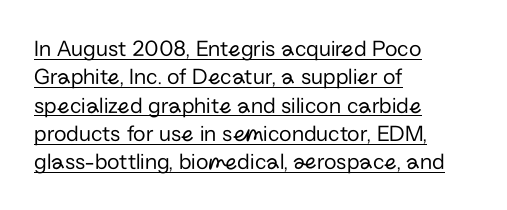
{"italic": "no", "bold": "no", "underline": "yes", "align": "left", "line_spacing_ratio": 1.23, "letter_spacing": "normal", "letter_spacing_em": 0.0, "glyph_px": 23}
